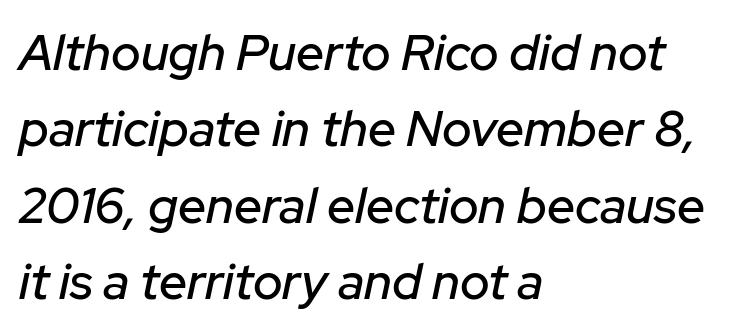
The line texture is even and compact thanks to regular tracking. The passage is arranged the way most books set body copy — flush left. Each letter keeps its own natural width here, so spacing adapts to shape. Slant detected: the letters are inclined.
